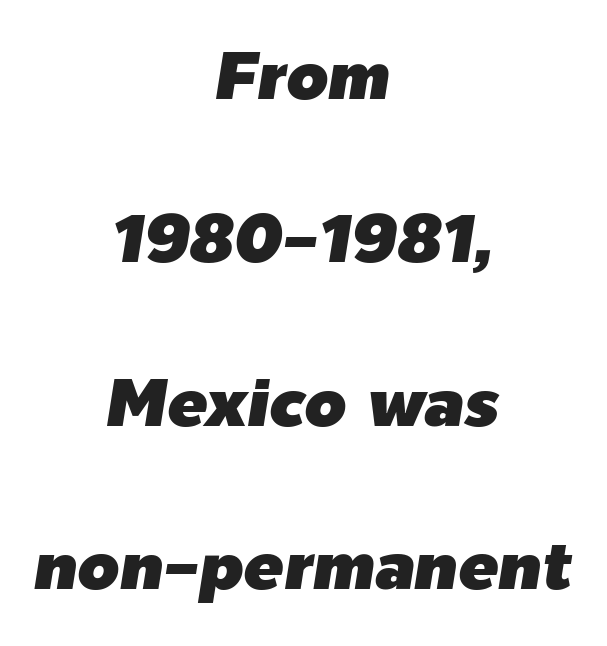
The lines in this sample share a center point and differ in where they start and stop. Is this a fixed-width face? No — the glyphs have proportional, varying widths. Short note: letters normally spaced. The string is rendered with underlining switched off. Does the lettering tilt? It does — this is italic. The lines are spread far apart with generous leading.
